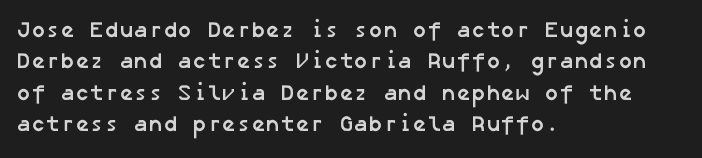
{"bold": "yes", "underline": "no", "align": "left", "line_spacing": "normal", "line_spacing_ratio": 1.43, "letter_spacing": "normal", "letter_spacing_em": 0.0, "glyph_px": 22}
